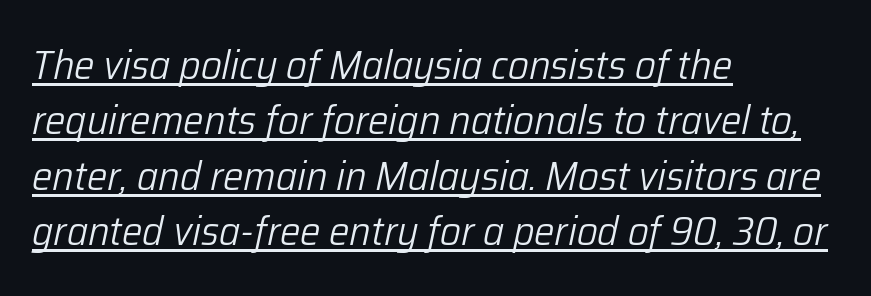
The image shows 41 px light type, italic (leaning right); set left-aligned, normal line spacing (1.35x), normal letter spacing, underlined; low stroke contrast and a medium x-height.
